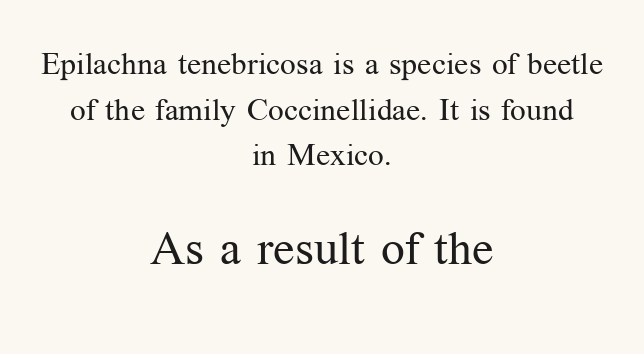
The block sitting lower on the canvas is the one with enlarged characters. The zone under the glyphs is completely vacant. Italic? Not at all — the glyphs are vertical. Heaviness? Minimal to ordinary, like unemphasized prose. The face used here is proportionally spaced, like ordinary book or web type. Leftover space on each line is divided equally before and after the words.
